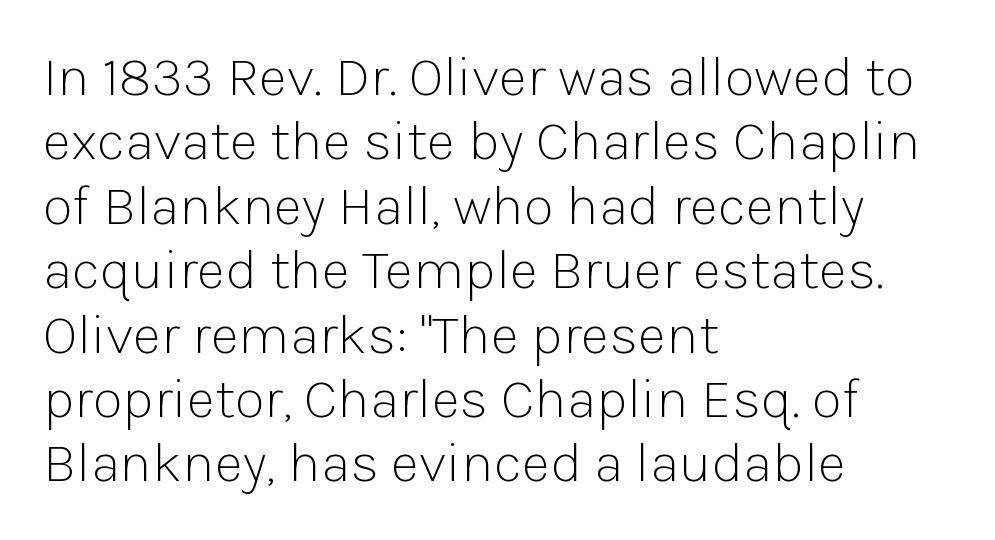
{"serif": "no", "italic": "no", "bold": "no", "weight": "light", "width": "normal", "stroke_contrast": "low", "x_height": "medium", "monospaced": "no", "underline": "no", "align": "left", "line_spacing": "tight", "line_spacing_ratio": 1.15, "letter_spacing": "normal", "letter_spacing_em": 0.0, "glyph_px": 56}
